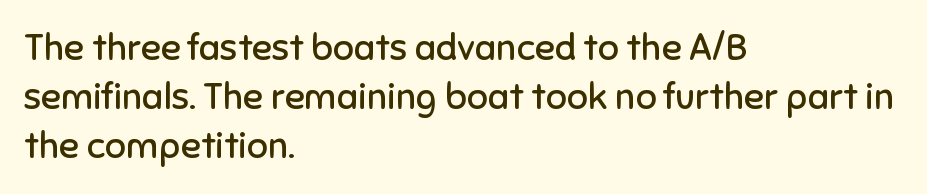
Q: Is the text bold? A: No.
Q: Is the text italic (slanted)? A: No, it is upright.
Q: Is the typeface a serif or a sans-serif typeface? A: Sans-serif.
Q: Is the text underlined? A: No.
Q: How is the paragraph aligned? A: Left-aligned.
Q: Is the spacing between letters normal or unusually wide? A: Normal.
Q: Is the spacing between lines tight, normal or loose? A: Normal.
Q: Width (condensed, normal, or wide)? A: Normal.
Q: Stroke contrast? A: Low.
Q: x-height? A: Medium.
Q: Monospaced? A: No.
